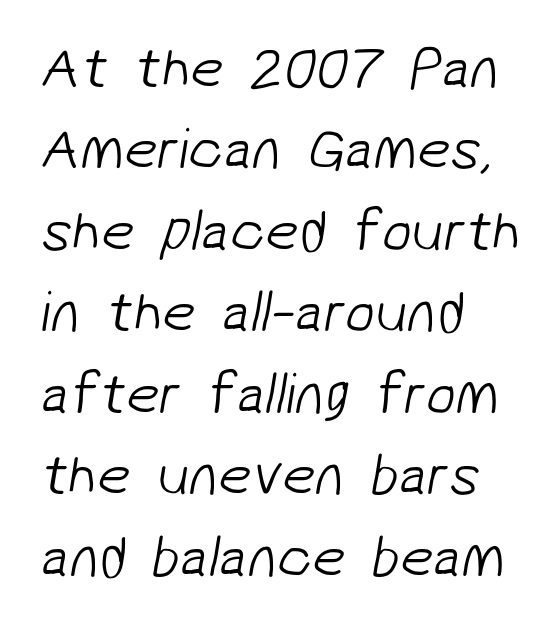
The image shows 59 px light sans-serif type; set left-aligned, normal line spacing (1.38x), normal letter spacing, not underlined; low stroke contrast and a medium x-height.
